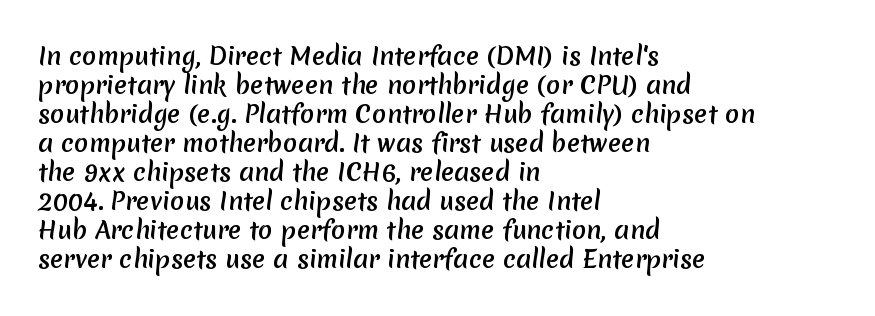
{"underline": "no", "align": "left", "line_spacing_ratio": 1.21, "letter_spacing": "normal", "letter_spacing_em": 0.0, "glyph_px": 24}
